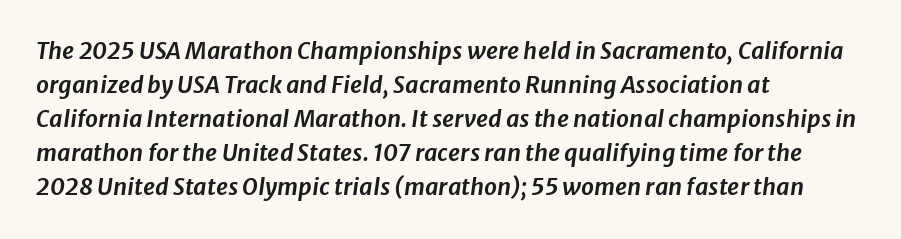
Q: Is the text italic (slanted)? A: Yes, it leans right by about 8 degrees.
Q: Is the text underlined? A: No.
Q: How is the paragraph aligned? A: Left-aligned.
Q: Is the spacing between letters normal or unusually wide? A: Normal.
Q: Is the spacing between lines tight, normal or loose? A: Normal.
